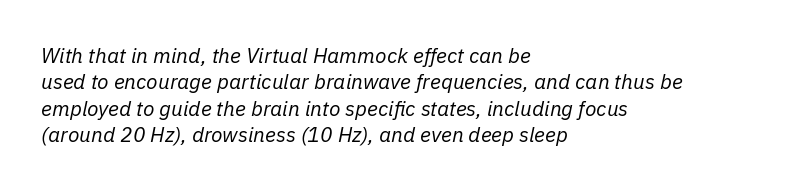
The image shows 21 px text type, italic (leaning right); set left-aligned, normal line spacing (1.26x), normal letter spacing, not underlined.
